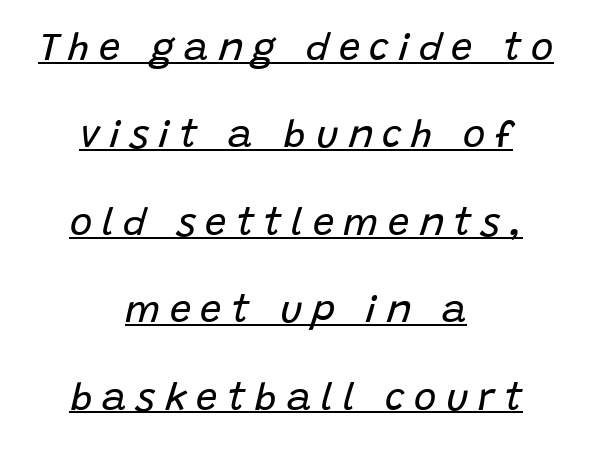
This sample uses expanded letter spacing, leaving extra air between glyphs. This is oblique type, the kind used for emphasis or titles. You can see a thin bar hugging the bottom of the glyphs. Stems here are at most as thick as an everyday book face. Varying glyph widths throughout — classic text-font behaviour. Every row of glyphs is offset so its center matches the block's center.
